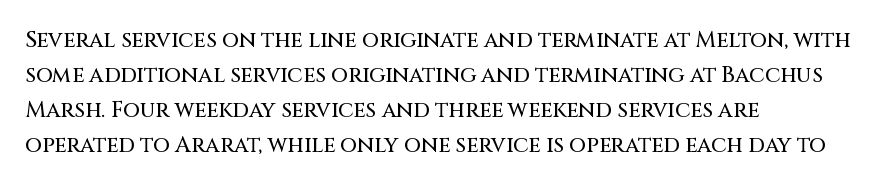
The image shows 22 px text type, upright; set left-aligned, normal line spacing (1.59x), normal letter spacing, not underlined.
